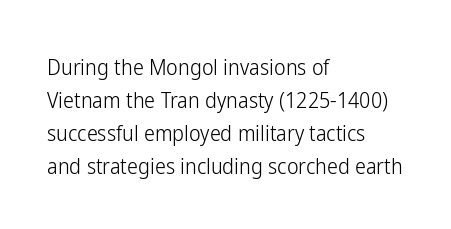
{"italic": "no", "bold": "no", "underline": "no", "align": "left", "line_spacing": "normal", "line_spacing_ratio": 1.5, "letter_spacing": "normal", "letter_spacing_em": 0.0, "glyph_px": 22}
